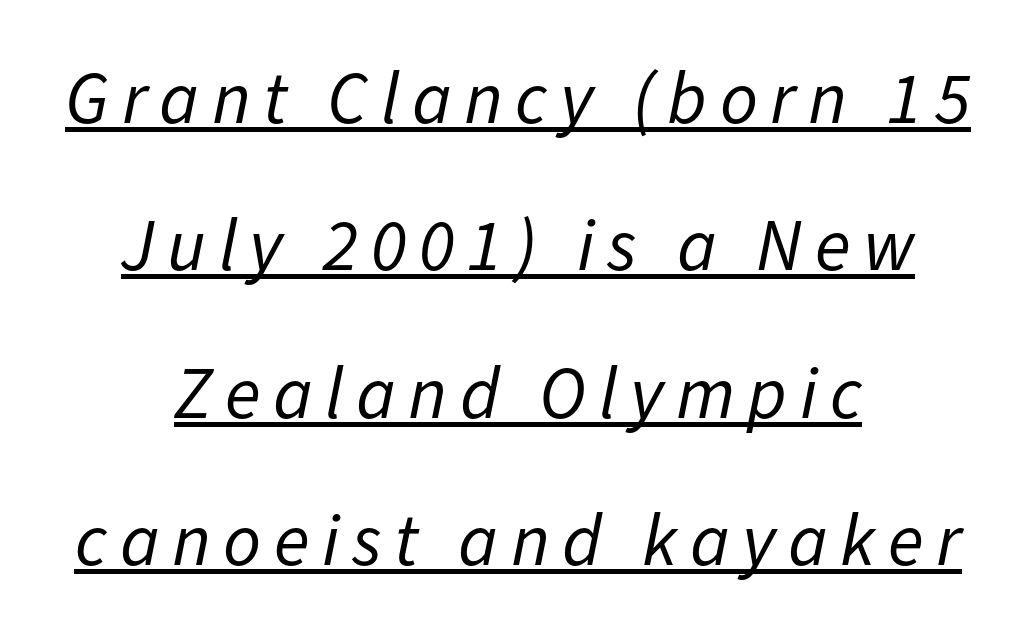
The image shows 74 px regular-weight type, italic (leaning right); set centered, loose line spacing (1.99x), underlined; low stroke contrast and a medium x-height.
